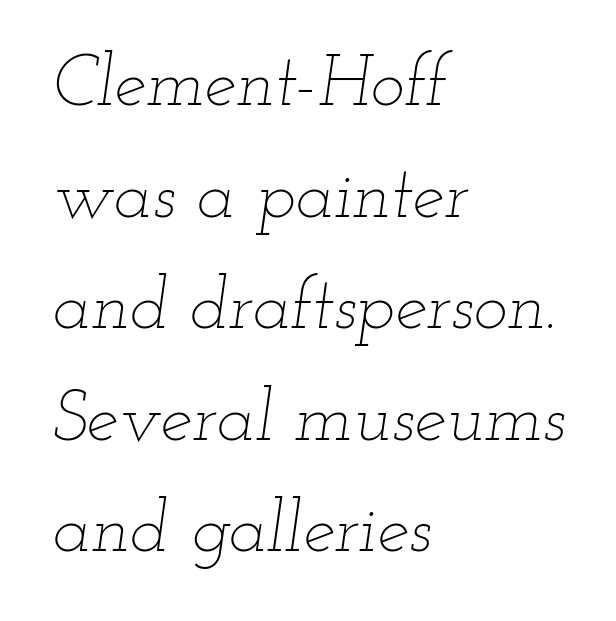
The image shows 72 px thin, wide type, italic (leaning right); set left-aligned, normal line spacing (1.55x), normal letter spacing, not underlined; low stroke contrast and a small x-height.
